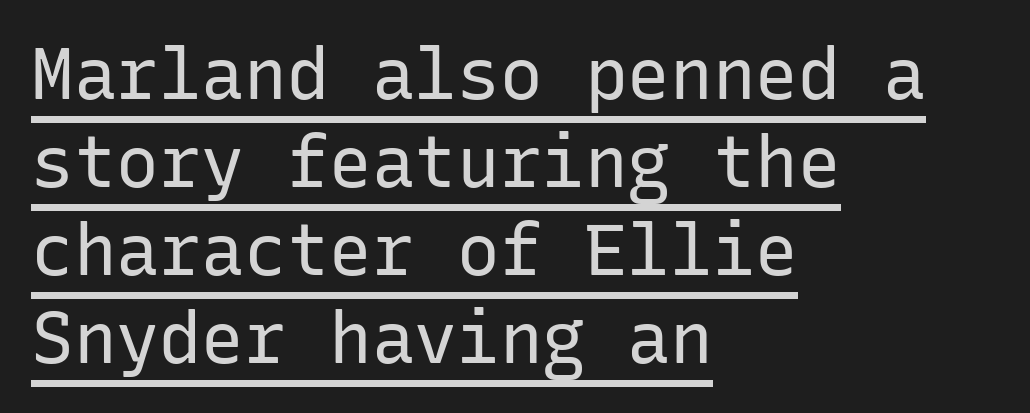
{"serif": "no", "italic": "no", "bold": "no", "weight": "regular", "width": "normal", "stroke_contrast": "low", "x_height": "medium", "monospaced": "yes", "underline": "yes", "align": "left", "line_spacing_ratio": 1.24, "letter_spacing": "normal", "letter_spacing_em": 0.0, "glyph_px": 71}
